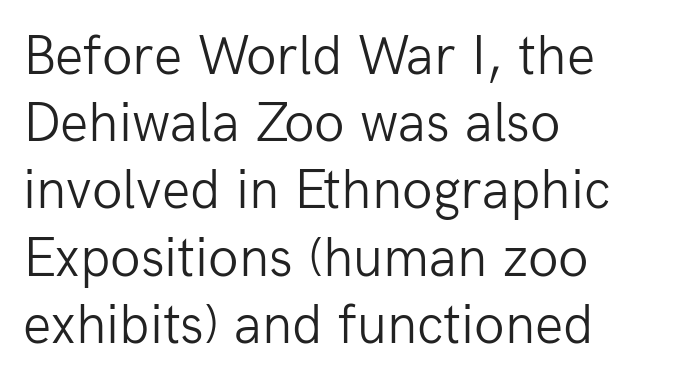
Q: Is the text bold? A: No.
Q: Is the text italic (slanted)? A: No, it is upright.
Q: Is the typeface a serif or a sans-serif typeface? A: Sans-serif.
Q: Is the text underlined? A: No.
Q: How is the paragraph aligned? A: Left-aligned.
Q: Is the spacing between letters normal or unusually wide? A: Normal.
Q: Width (condensed, normal, or wide)? A: Normal.
Q: Stroke contrast? A: Low.
Q: x-height? A: Medium.
Q: Monospaced? A: No.
